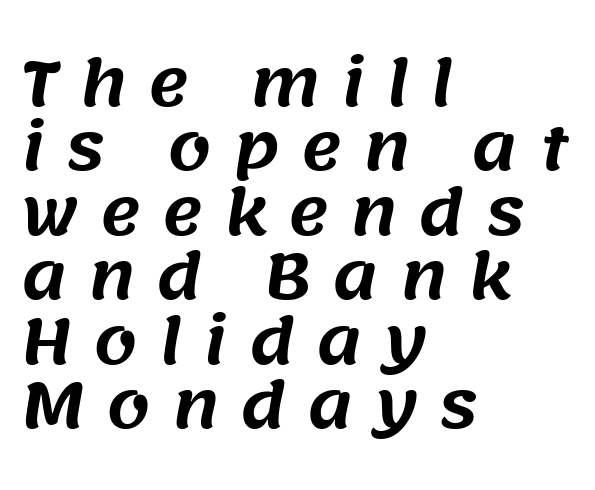
The image shows 62 px sans-serif type; set left-aligned, tight line spacing (1.04x), unusually wide letter spacing (+0.34 em), not underlined; medium stroke contrast and a large x-height.
